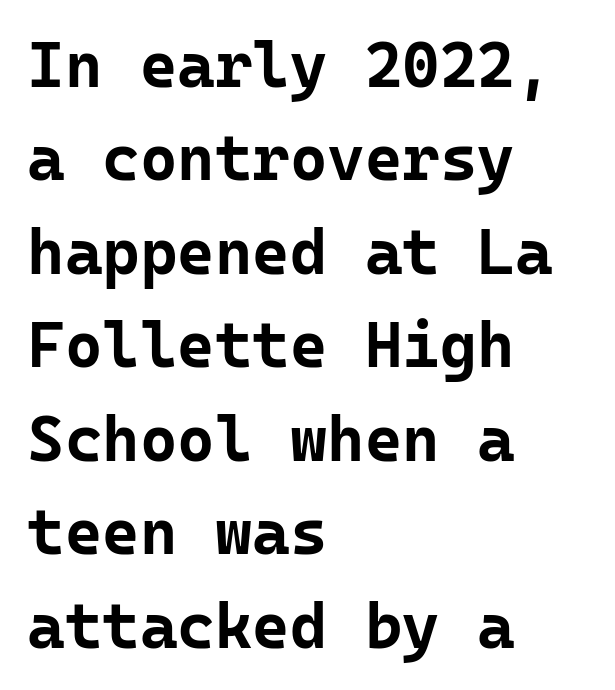
{"serif": "no", "italic": "no", "bold": "yes", "weight": "bold", "width": "normal", "stroke_contrast": "low", "x_height": "medium", "monospaced": "yes", "underline": "no", "align": "left", "line_spacing": "normal", "line_spacing_ratio": 1.46, "letter_spacing": "normal", "letter_spacing_em": 0.0, "glyph_px": 64}
